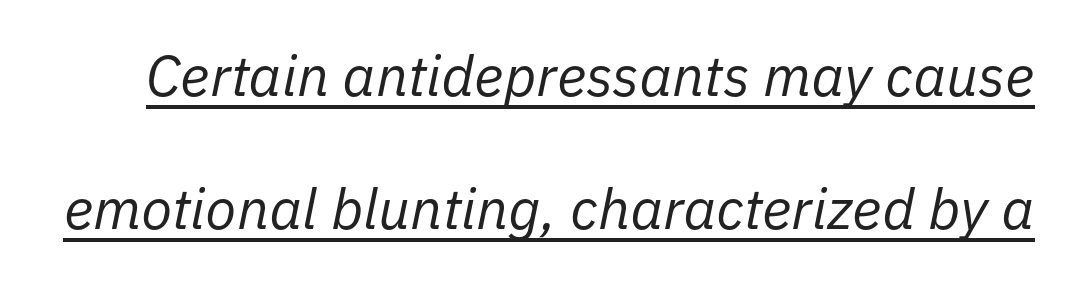
The image shows 57 px regular-weight type, italic (leaning right); set loose line spacing (2.33x), normal letter spacing, underlined; low stroke contrast and a medium x-height.
